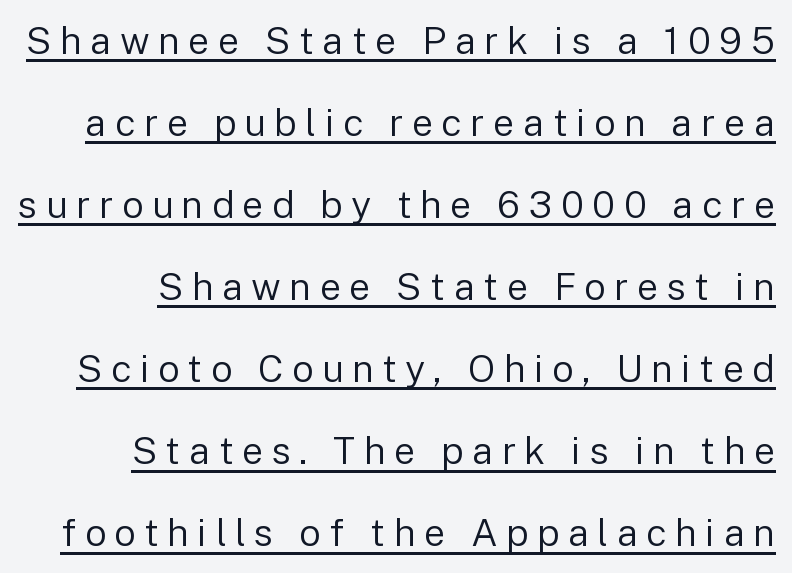
Q: Is the text bold? A: No.
Q: Is the text italic (slanted)? A: No, it is upright.
Q: Is the typeface a serif or a sans-serif typeface? A: Sans-serif.
Q: Is the text underlined? A: Yes.
Q: How is the paragraph aligned? A: Right-aligned.
Q: Is the spacing between letters normal or unusually wide? A: Unusually wide.
Q: Is the spacing between lines tight, normal or loose? A: Loose.
Q: Width (condensed, normal, or wide)? A: Normal.
Q: Stroke contrast? A: Low.
Q: x-height? A: Medium.
Q: Monospaced? A: No.
